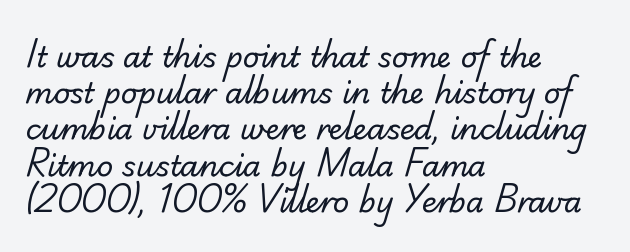
The image shows 29 px regular-weight sans-serif type; set left-aligned, normal line spacing (1.25x), normal letter spacing, not underlined; low stroke contrast and a small x-height.
